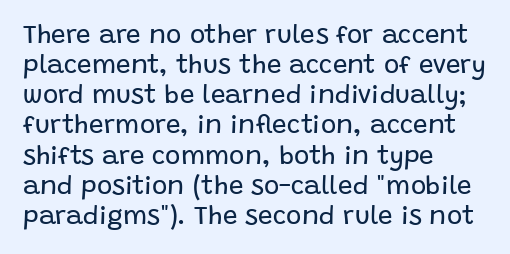
{"italic": "no", "bold": "no", "underline": "no", "align": "left", "line_spacing_ratio": 1.16, "letter_spacing": "normal", "letter_spacing_em": 0.0, "glyph_px": 26}
